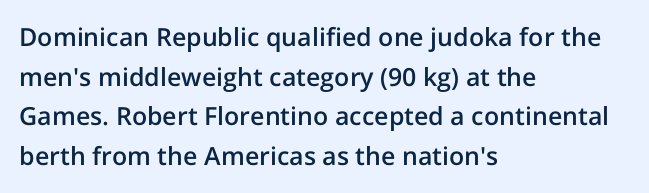
Q: Is the text bold? A: Semi-bold.
Q: Is the text italic (slanted)? A: No, it is upright.
Q: Is the text underlined? A: No.
Q: How is the paragraph aligned? A: Left-aligned.
Q: Is the spacing between letters normal or unusually wide? A: Normal.
Q: Is the spacing between lines tight, normal or loose? A: Normal.
